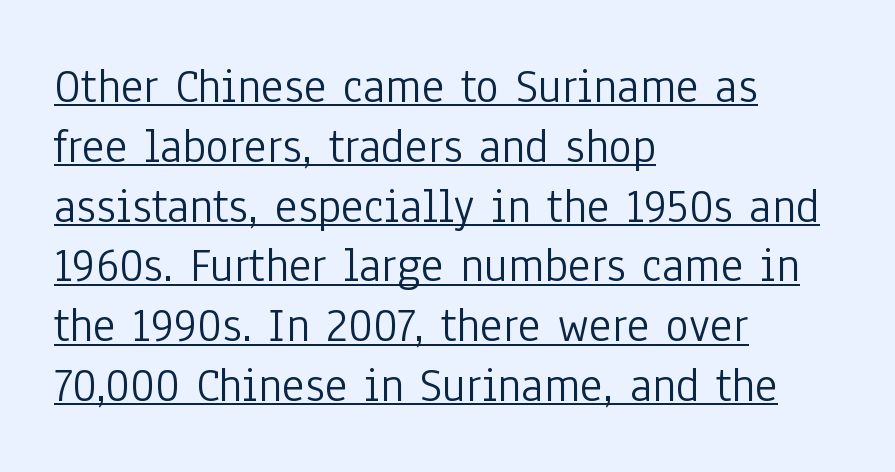
Typographically, this falls in the sans-serif category. These lines are set flush left with a ragged right edge. This reads as an unemphasized weight, regular at the heaviest. Each word holds together tightly as a unit, with standard inter-letter gaps. Does the lettering tilt? It doesn't — this is upright. The rendering uses natural spacing where letterforms have individual widths.
